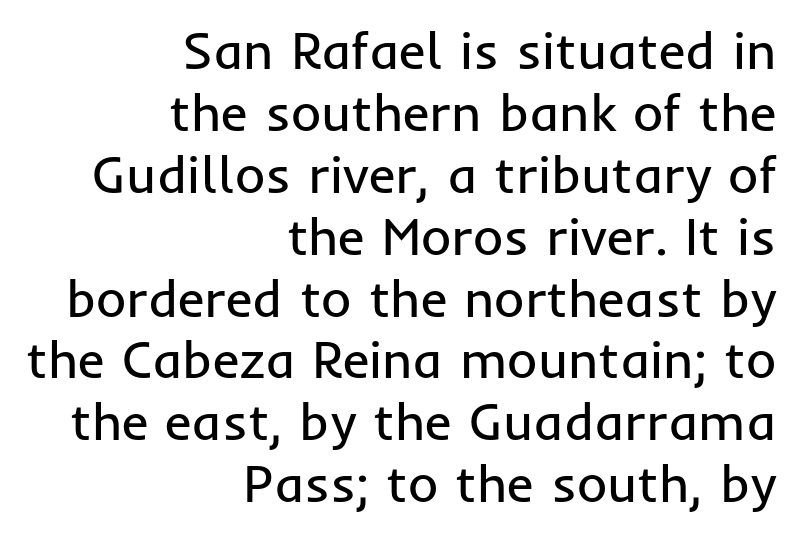
{"serif": "no", "italic": "no", "bold": "no", "weight": "regular", "width": "normal", "stroke_contrast": "low", "x_height": "medium", "monospaced": "no", "underline": "no", "align": "right", "line_spacing_ratio": 1.19, "letter_spacing": "normal", "letter_spacing_em": 0.0, "glyph_px": 52}
